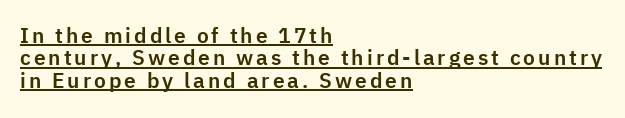
The image shows 21 px text type, upright; set left-aligned, tight line spacing (1.07x), underlined.
